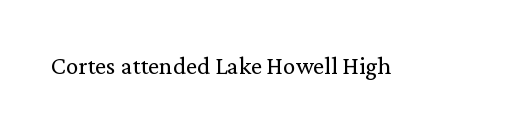
Q: Is the text bold? A: No.
Q: Is the text italic (slanted)? A: No, it is upright.
Q: Is the text underlined? A: No.
Q: Is the spacing between letters normal or unusually wide? A: Normal.
